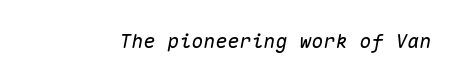
{"italic": "yes", "lean": "right", "slant_degrees": 10, "underline": "no", "letter_spacing": "normal", "letter_spacing_em": 0.0, "glyph_px": 20}
